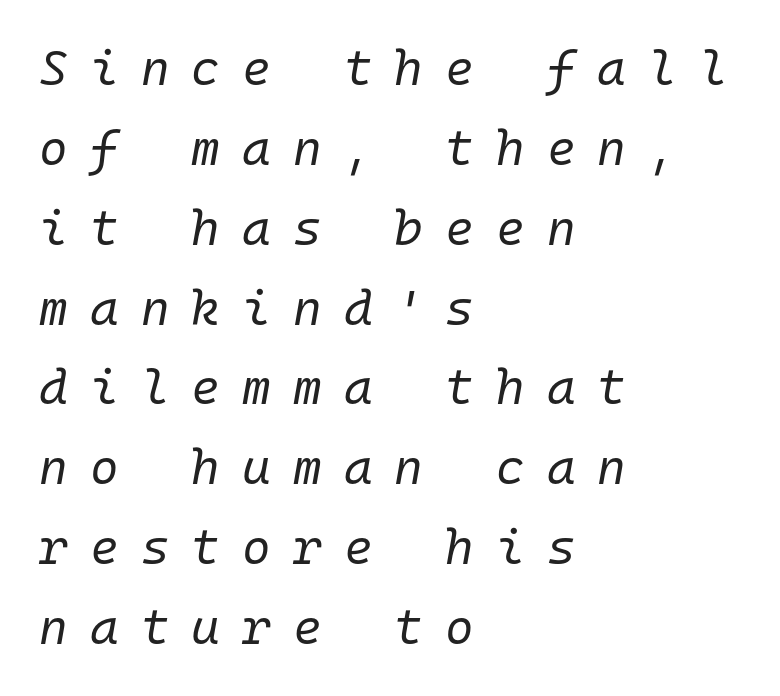
The strokes are not fattened; the text isn't bold. Does extra space separate the letters? Yes, quite a lot of it. This sample has the even, mechanical cadence of fixed-width lettering. Words float on clear page, feet unadorned. These lines sit exactly where default settings would place them. Notice how the passage keeps a crisp vertical edge on the left only.
